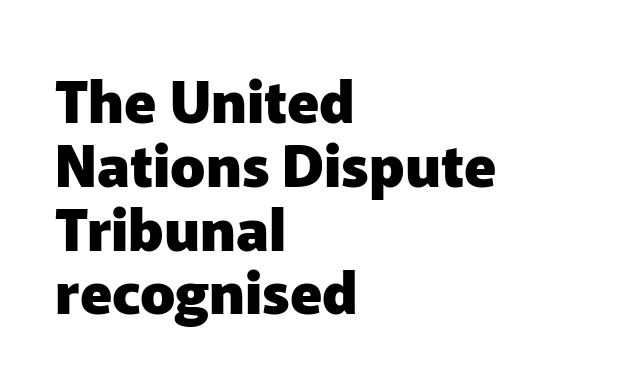
The image shows 58 px heavy sans-serif type, upright; set left-aligned, tight line spacing (1.1x), normal letter spacing, not underlined; low stroke contrast and a medium x-height.
